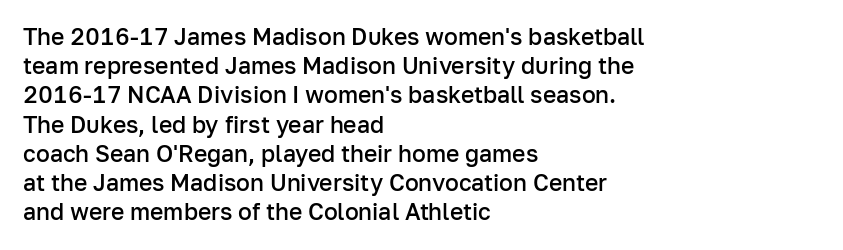
Every row of glyphs begins at an identical x-position on the left. Quick note: not italic, upright. A typesetter would call this zero additional tracking. Check under the words: just untouched page.
